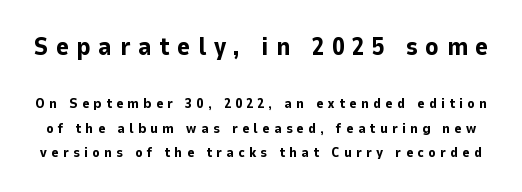
{"italic": "no", "bold": "yes", "underline": "no", "line_spacing_ratio": 1.76, "letter_spacing": "wide", "letter_spacing_em": 0.3, "larger_block": "first", "size_ratio": 1.79, "glyph_px": 25}
